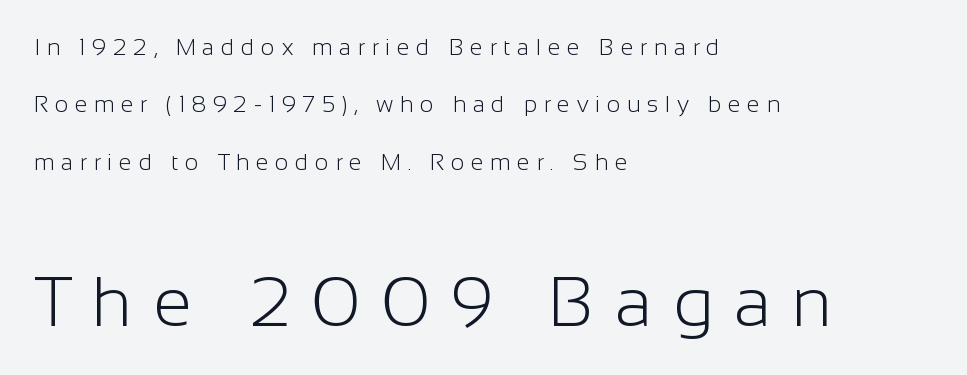
{"serif": "no", "italic": "no", "bold": "no", "weight": "light", "width": "normal", "stroke_contrast": "low", "x_height": "medium", "monospaced": "no", "underline": "no", "align": "left", "line_spacing": "loose", "line_spacing_ratio": 2.49, "letter_spacing": "wide", "letter_spacing_em": 0.29, "larger_block": "second", "size_ratio": 3.04, "glyph_px": 70}
